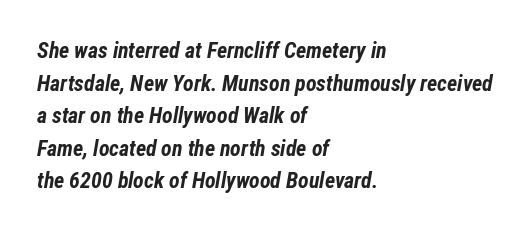
The image shows 22 px bold type, italic (leaning right); set left-aligned, normal line spacing (1.48x), normal letter spacing, not underlined.
